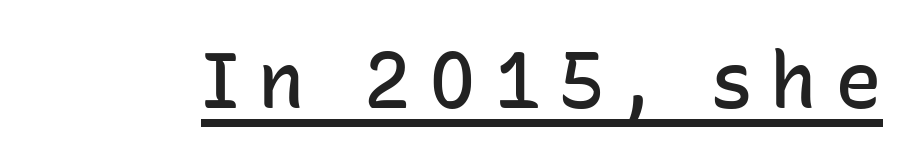
The image shows 78 px semibold sans-serif type, upright; set unusually wide letter spacing (+0.23 em), underlined; low stroke contrast and a medium x-height.
